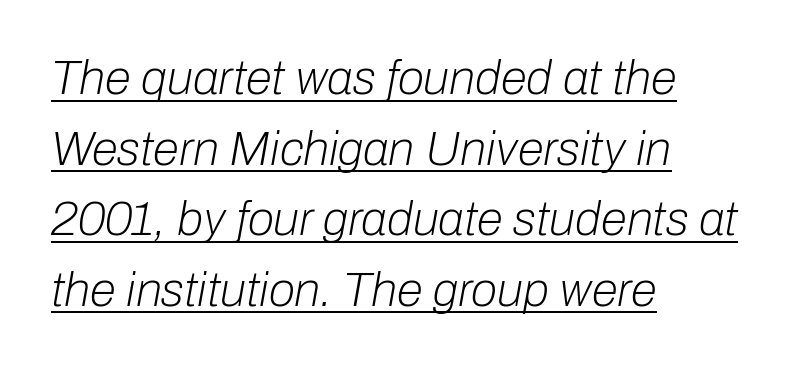
Q: Is the text bold? A: No.
Q: Is the text italic (slanted)? A: Yes, it leans right by about 10 degrees.
Q: Is the text underlined? A: Yes.
Q: How is the paragraph aligned? A: Left-aligned.
Q: Is the spacing between letters normal or unusually wide? A: Normal.
Q: Is the spacing between lines tight, normal or loose? A: Normal.
Q: Width (condensed, normal, or wide)? A: Normal.
Q: Stroke contrast? A: Low.
Q: x-height? A: Medium.
Q: Monospaced? A: No.
